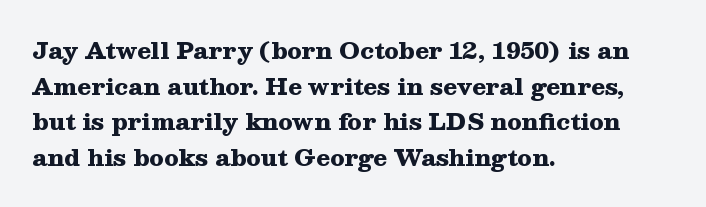
{"italic": "no", "bold": "yes", "underline": "no", "align": "left", "line_spacing": "normal", "line_spacing_ratio": 1.55, "letter_spacing": "normal", "letter_spacing_em": 0.0, "glyph_px": 23}
